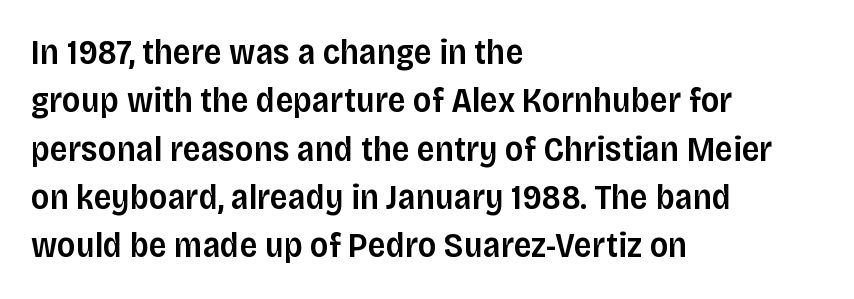
{"serif": "no", "italic": "no", "bold": "semi", "weight": "semibold", "width": "normal", "stroke_contrast": "low", "x_height": "large", "monospaced": "no", "underline": "no", "align": "left", "line_spacing": "normal", "line_spacing_ratio": 1.38, "letter_spacing": "normal", "letter_spacing_em": 0.0, "glyph_px": 35}
